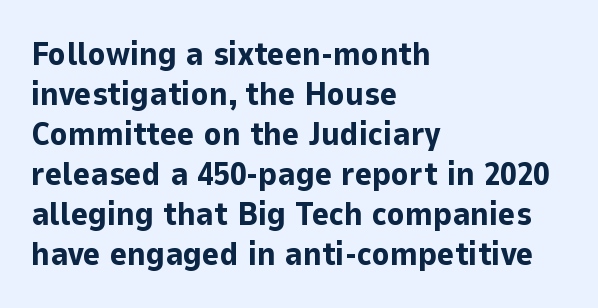
Q: Is the text bold? A: Yes.
Q: Is the text italic (slanted)? A: No, it is upright.
Q: Is the typeface a serif or a sans-serif typeface? A: Sans-serif.
Q: Is the text underlined? A: No.
Q: How is the paragraph aligned? A: Left-aligned.
Q: Is the spacing between letters normal or unusually wide? A: Normal.
Q: Width (condensed, normal, or wide)? A: Normal.
Q: Stroke contrast? A: Low.
Q: x-height? A: Medium.
Q: Monospaced? A: No.
